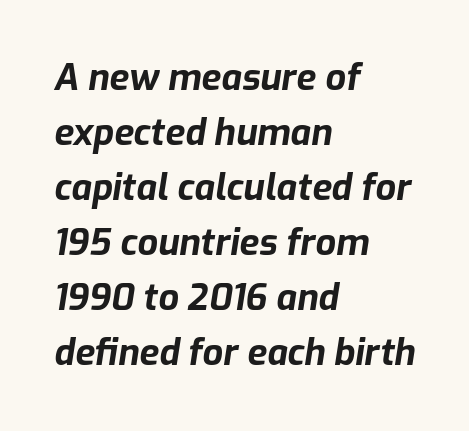
{"italic": "yes", "lean": "right", "slant_degrees": 9, "bold": "yes", "weight": "bold", "width": "normal", "stroke_contrast": "low", "x_height": "medium", "monospaced": "no", "underline": "no", "align": "left", "line_spacing": "normal", "line_spacing_ratio": 1.53, "letter_spacing": "normal", "letter_spacing_em": 0.0, "glyph_px": 36}
